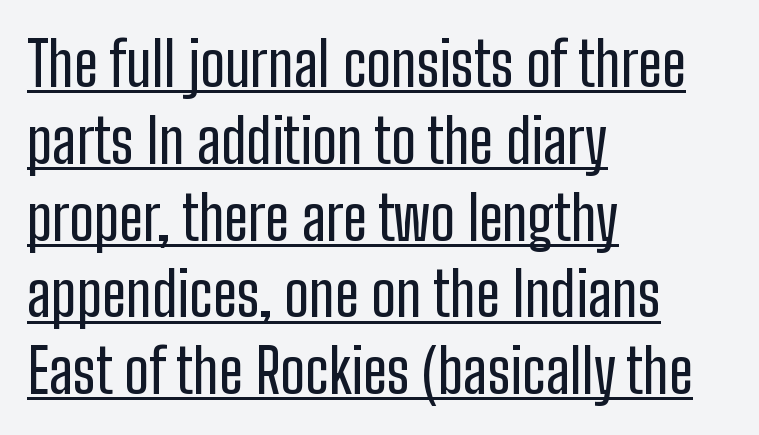
A typesetter would call this proportional, since set widths differ per character. The passage shown stacks its lines at a standard gap. If you drew a ruler down the left edge, every line would touch it. I'd call this a sans setting — the letters go barefoot.
